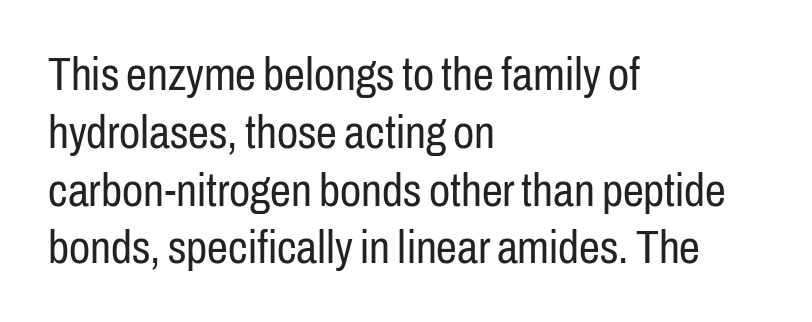
Q: Is the text bold? A: No.
Q: Is the text italic (slanted)? A: No, it is upright.
Q: Is the typeface a serif or a sans-serif typeface? A: Sans-serif.
Q: Is the text underlined? A: No.
Q: How is the paragraph aligned? A: Left-aligned.
Q: Is the spacing between letters normal or unusually wide? A: Normal.
Q: Width (condensed, normal, or wide)? A: Condensed.
Q: Stroke contrast? A: Low.
Q: x-height? A: Medium.
Q: Monospaced? A: No.
